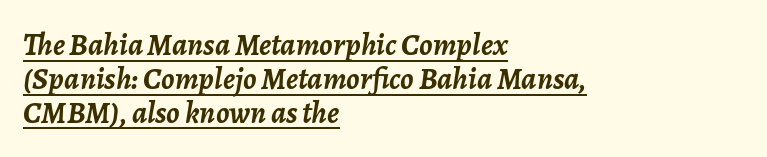
The image shows 31 px semibold type, italic (leaning right); set left-aligned, tight line spacing (1.09x), normal letter spacing, underlined; low stroke contrast and a medium x-height.
